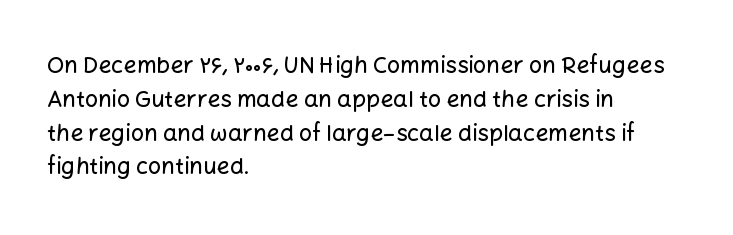
{"italic": "no", "underline": "no", "align": "left", "line_spacing": "normal", "line_spacing_ratio": 1.47, "letter_spacing": "normal", "letter_spacing_em": 0.0, "glyph_px": 23}
